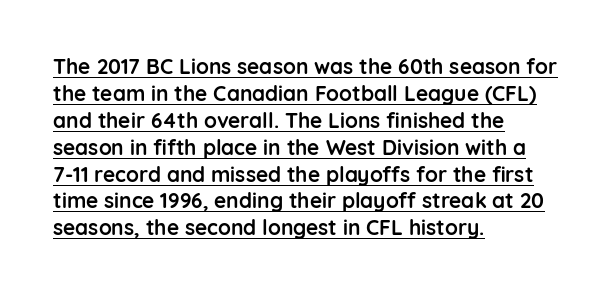
In CSS terms this would be text-align: left. These characters rest on top of a visible drawn line. Vertical spacing — default. Italic: no, the glyphs are upright roman. This is heavy type, rendered in bold. The rendering keeps characters at their native spacing.
